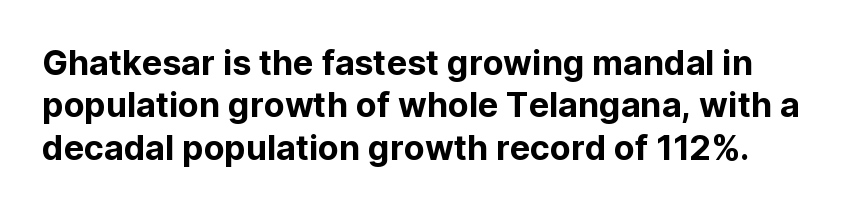
{"serif": "no", "italic": "no", "width": "normal", "stroke_contrast": "low", "x_height": "medium", "monospaced": "no", "underline": "no", "line_spacing": "normal", "line_spacing_ratio": 1.25, "letter_spacing": "normal", "letter_spacing_em": 0.0, "glyph_px": 34}
